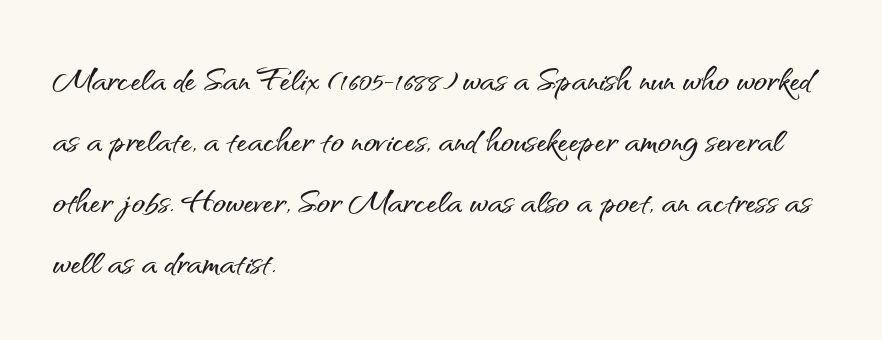
{"serif": "no", "width": "normal", "stroke_contrast": "medium", "x_height": "small", "monospaced": "no", "underline": "no", "align": "left", "line_spacing": "normal", "line_spacing_ratio": 1.39, "letter_spacing": "normal", "letter_spacing_em": 0.0, "glyph_px": 44}
